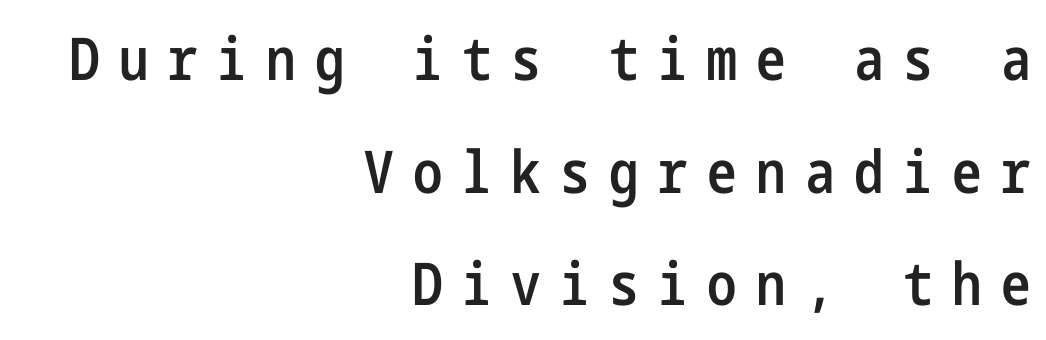
Q: Is the text bold? A: Semi-bold.
Q: Is the text italic (slanted)? A: No, it is upright.
Q: Is the typeface a serif or a sans-serif typeface? A: Sans-serif.
Q: Is the text underlined? A: No.
Q: How is the paragraph aligned? A: Right-aligned.
Q: Is the spacing between letters normal or unusually wide? A: Unusually wide.
Q: Is the spacing between lines tight, normal or loose? A: Loose.
Q: Width (condensed, normal, or wide)? A: Condensed.
Q: Stroke contrast? A: Low.
Q: x-height? A: Medium.
